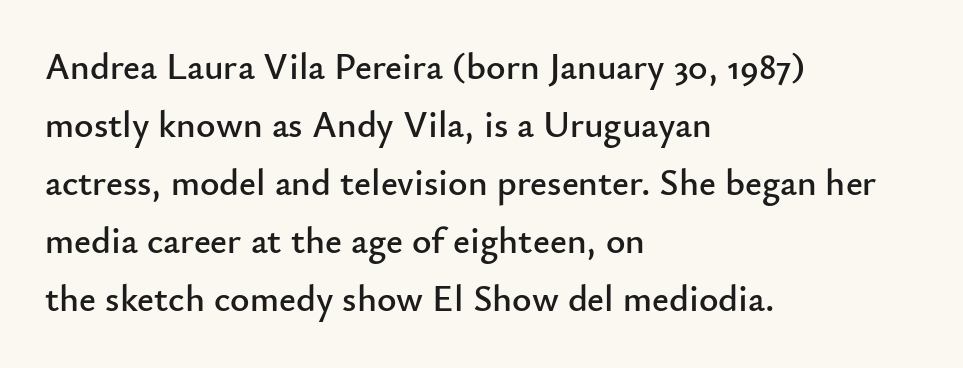
Q: Is the text italic (slanted)? A: No, it is upright.
Q: Is the typeface a serif or a sans-serif typeface? A: Sans-serif.
Q: Is the text underlined? A: No.
Q: How is the paragraph aligned? A: Left-aligned.
Q: Is the spacing between letters normal or unusually wide? A: Normal.
Q: Is the spacing between lines tight, normal or loose? A: Normal.
Q: Width (condensed, normal, or wide)? A: Normal.
Q: Stroke contrast? A: Low.
Q: x-height? A: Small.
Q: Monospaced? A: No.
